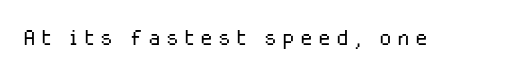
Q: Is the text bold? A: No.
Q: Is the text italic (slanted)? A: No, it is upright.
Q: Is the typeface a serif or a sans-serif typeface? A: Sans-serif.
Q: Is the text underlined? A: No.
Q: Width (condensed, normal, or wide)? A: Normal.
Q: Stroke contrast? A: Low.
Q: x-height? A: Medium.
Q: Monospaced? A: No.
